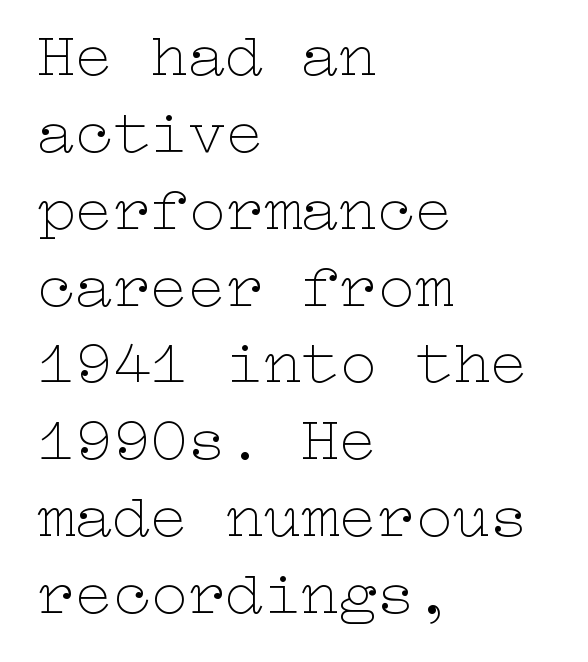
Q: Is the text bold? A: No.
Q: Is the text italic (slanted)? A: No, it is upright.
Q: Is the text underlined? A: No.
Q: How is the paragraph aligned? A: Left-aligned.
Q: Is the spacing between letters normal or unusually wide? A: Normal.
Q: Width (condensed, normal, or wide)? A: Wide.
Q: Stroke contrast? A: Low.
Q: x-height? A: Medium.
